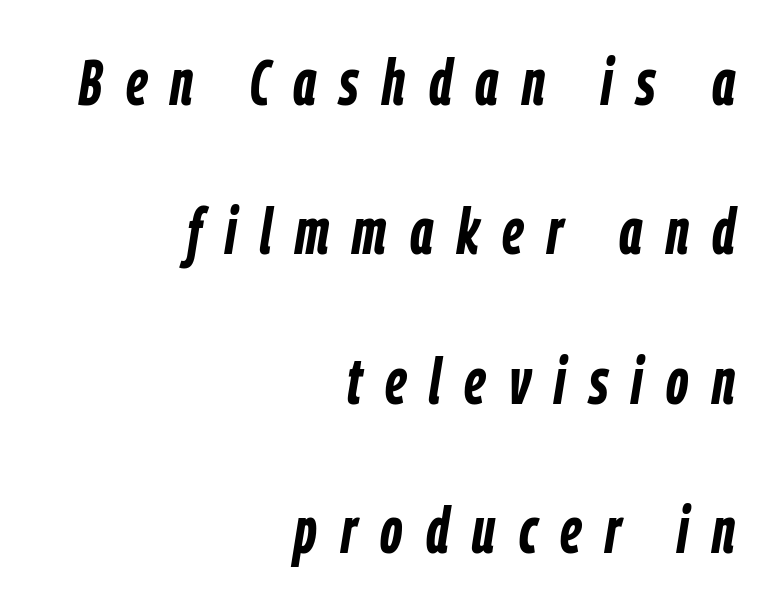
Q: Is the text bold? A: Yes.
Q: Is the text italic (slanted)? A: Yes, it leans right by about 9 degrees.
Q: Is the text underlined? A: No.
Q: How is the paragraph aligned? A: Right-aligned.
Q: Is the spacing between letters normal or unusually wide? A: Unusually wide.
Q: Is the spacing between lines tight, normal or loose? A: Loose.
Q: Width (condensed, normal, or wide)? A: Condensed.
Q: Stroke contrast? A: Low.
Q: x-height? A: Medium.
Q: Monospaced? A: No.
